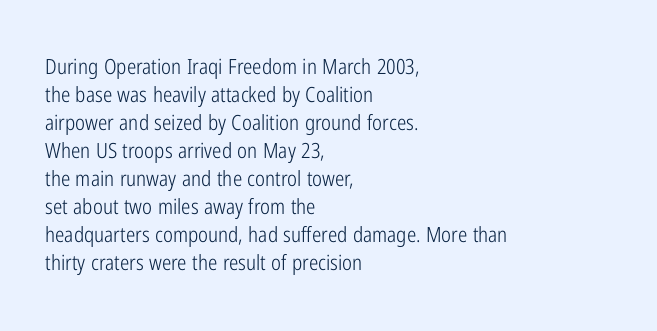
{"italic": "no", "bold": "no", "underline": "no", "align": "left", "line_spacing": "normal", "line_spacing_ratio": 1.33, "letter_spacing": "normal", "letter_spacing_em": 0.0, "glyph_px": 21}
